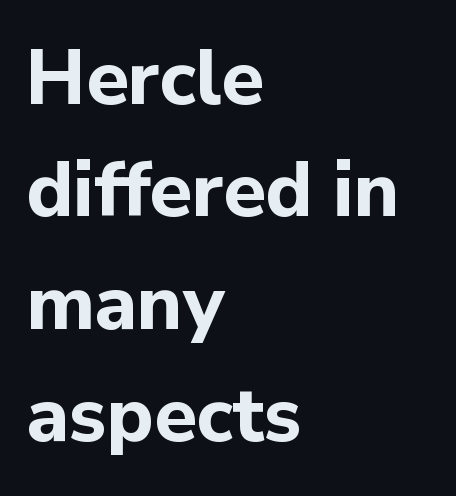
Note the varied advance widths — an 'i' is clearly narrower than an 'm'. Each new line begins a customary step beneath the previous one. What kind of face is this? One without serifs — a sans. Is the type bold? Yes — the strokes are clearly thick and heavy. Unlike italic type, these characters show no tilt at all. What stands out about the letter spacing? Nothing — it is the standard amount.
